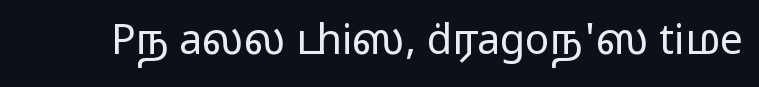
Q: Is the text bold? A: No.
Q: Is the text italic (slanted)? A: No, it is upright.
Q: Is the typeface a serif or a sans-serif typeface? A: Sans-serif.
Q: Is the text underlined? A: No.
Q: Is the spacing between letters normal or unusually wide? A: Normal.
Q: Width (condensed, normal, or wide)? A: Wide.
Q: Stroke contrast? A: Low.
Q: x-height? A: Medium.
Q: Monospaced? A: No.
